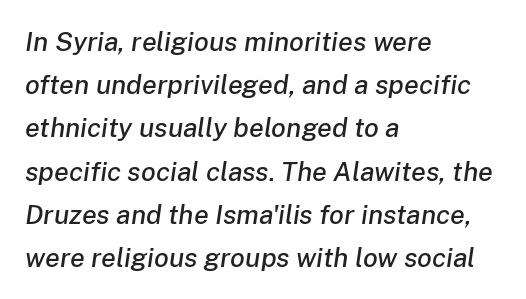
Any mark beneath the type? The region is blank. Is the type slanted? Yes — the strokes lean at a clear angle. A typesetter would call this zero additional tracking. Layout note: lines flush left. One glance says typical: line gaps are just what's usual.
